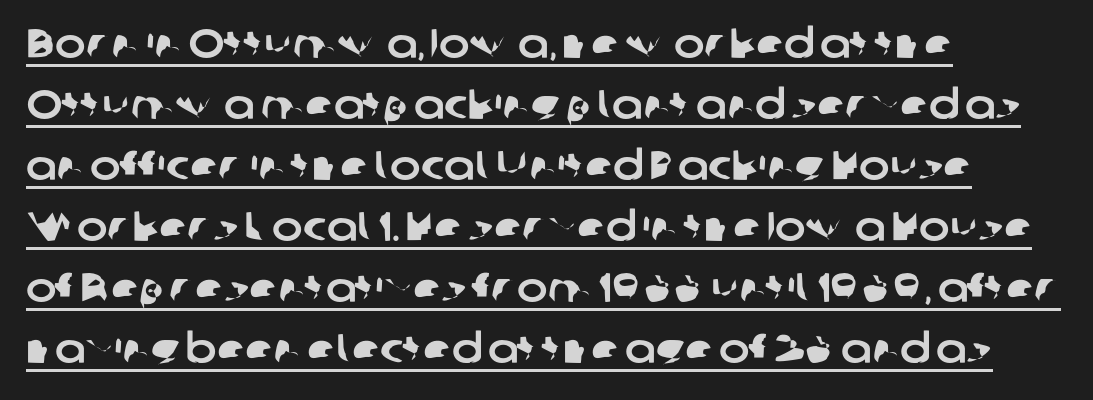
Typographically, this falls in the sans-serif category. The lettering is marked with a stroke running underneath it. The passage shown is typed in a proportional face where columns would drift. The horizontal fit of the characters is conventional and even. Reading down the block, your eye returns to a fixed left position each line. Leading matches the norm, producing a regular column.
